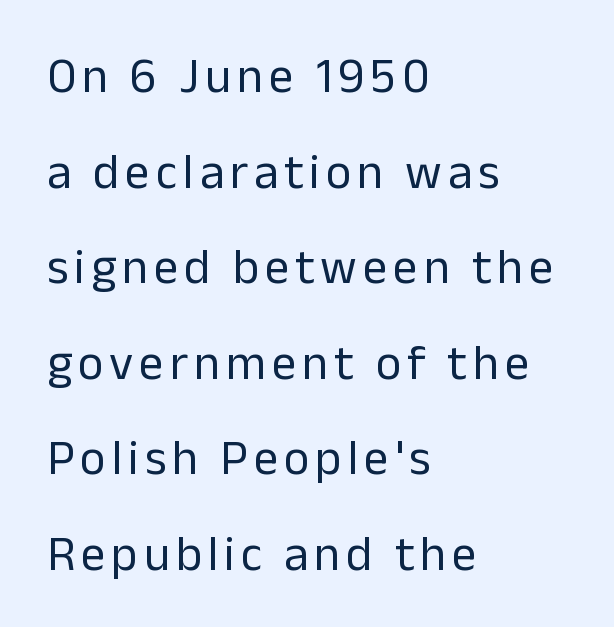
Check under the words: just untouched page. Loosely led — the rows are spread out. Is this a heavy cut? Hardly; it is regular or lighter. The rag falls on the right side of this text block.
